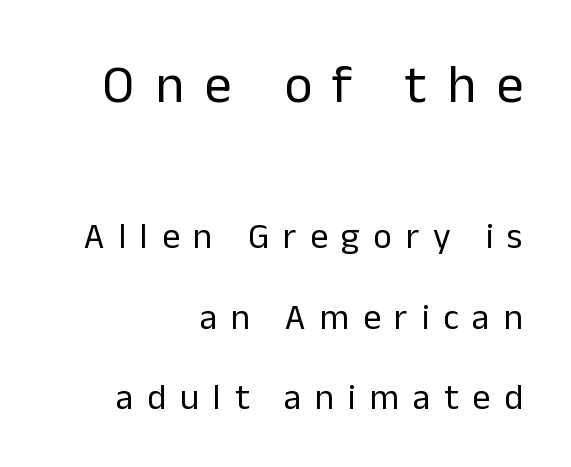
Q: Is the text bold? A: No.
Q: Is the text italic (slanted)? A: No, it is upright.
Q: Is the typeface a serif or a sans-serif typeface? A: Sans-serif.
Q: Is the text underlined? A: No.
Q: How is the paragraph aligned? A: Right-aligned.
Q: Is the spacing between letters normal or unusually wide? A: Unusually wide.
Q: Is the spacing between lines tight, normal or loose? A: Loose.
Q: Which block of text is set in a larger size, the first (top) or the second (bottom)? A: The first (top) one.
Q: Width (condensed, normal, or wide)? A: Normal.
Q: Stroke contrast? A: Low.
Q: x-height? A: Medium.
Q: Monospaced? A: No.
